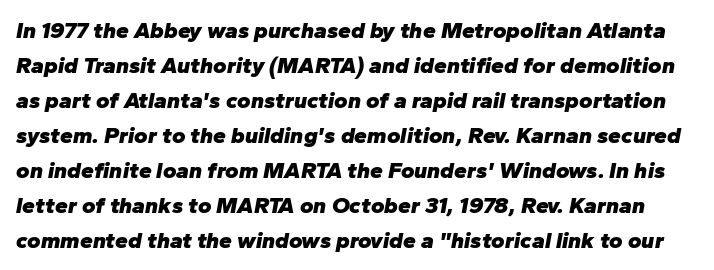
The image shows 23 px bold type, italic (leaning right); set normal line spacing (1.52x), normal letter spacing, not underlined.
